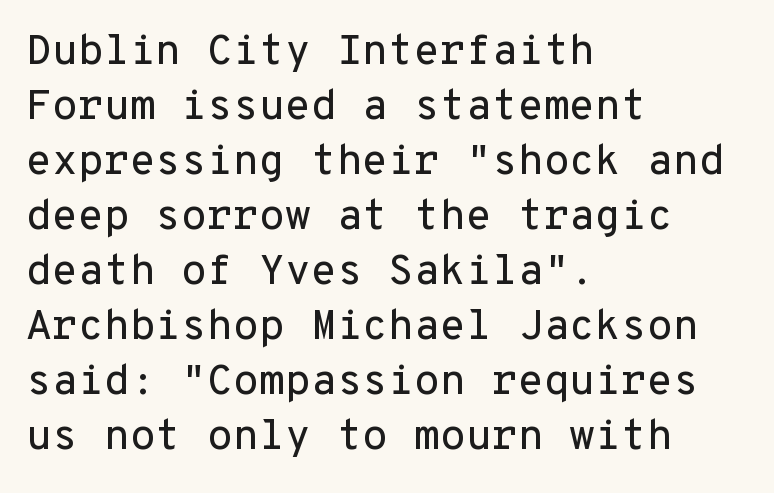
The image shows 42 px sans-serif type, upright, monospaced; set left-aligned, normal line spacing (1.31x), normal letter spacing, not underlined; low stroke contrast and a medium x-height.
